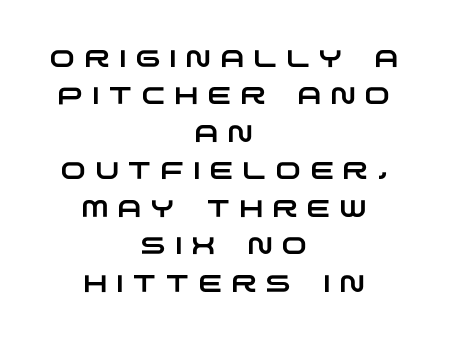
Horizontal bands of white between lines are of average thickness. You could only call the tracking loose — the letters float apart. Where is the straight margin? There isn't one; the lines are centered. Check under the words: just untouched page.
